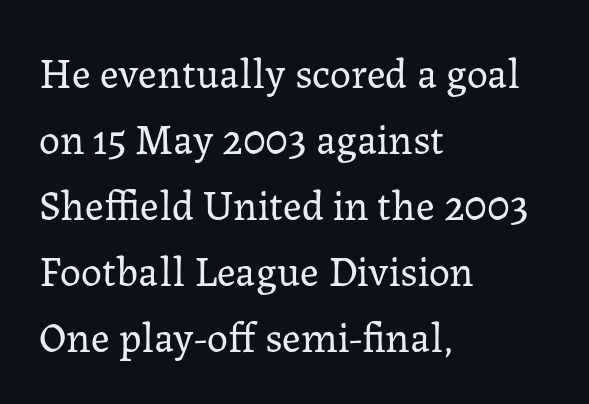
Reading down the block, your eye returns to a fixed left position each line. The zone under the glyphs is completely vacant. Reading down the column, the eye jumps a familiar distance to each next line. The tracking reads as untouched default to a designer's eye. Quick note: not italic, upright. Stems and bowls with no extra thickness — not bold.
